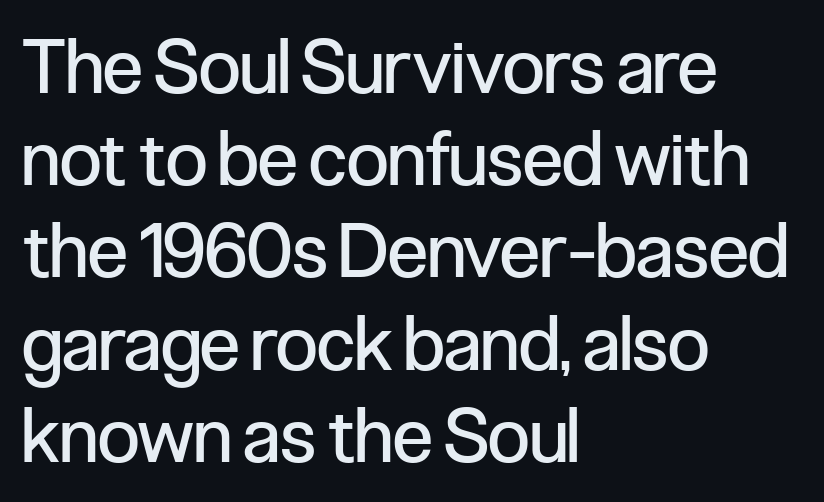
{"serif": "no", "italic": "no", "bold": "no", "weight": "regular", "width": "condensed", "stroke_contrast": "low", "x_height": "medium", "monospaced": "no", "underline": "no", "align": "left", "line_spacing_ratio": 1.23, "letter_spacing": "normal", "letter_spacing_em": 0.0, "glyph_px": 75}
